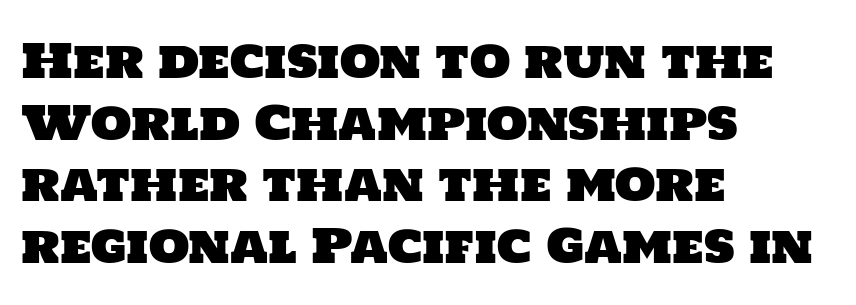
Q: Is the typeface a serif or a sans-serif typeface? A: Sans-serif.
Q: Is the text underlined? A: No.
Q: How is the paragraph aligned? A: Left-aligned.
Q: Is the spacing between letters normal or unusually wide? A: Normal.
Q: Is the spacing between lines tight, normal or loose? A: Normal.
Q: Width (condensed, normal, or wide)? A: Normal.
Q: Stroke contrast? A: Low.
Q: x-height? A: Large.
Q: Monospaced? A: No.
